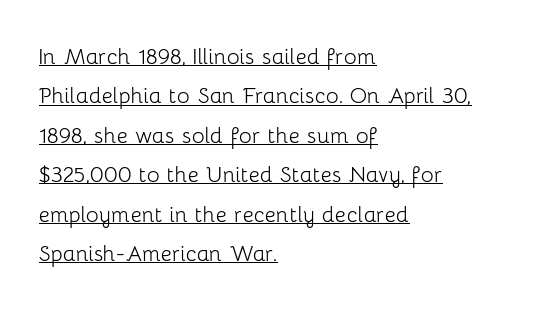
{"italic": "no", "bold": "no", "underline": "yes", "align": "left", "line_spacing": "normal", "line_spacing_ratio": 1.46, "letter_spacing": "normal", "letter_spacing_em": 0.0, "glyph_px": 27}
